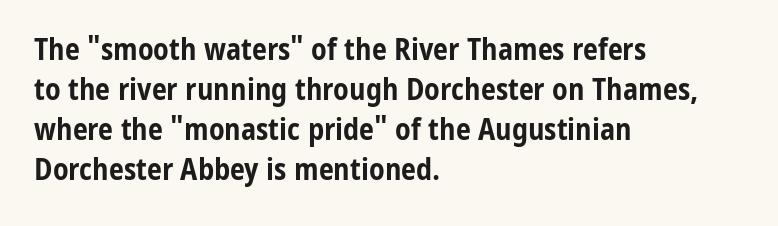
{"serif": "no", "italic": "no", "bold": "yes", "weight": "bold", "width": "condensed", "stroke_contrast": "low", "x_height": "medium", "monospaced": "no", "underline": "no", "align": "left", "line_spacing": "normal", "line_spacing_ratio": 1.33, "letter_spacing": "normal", "letter_spacing_em": 0.0, "glyph_px": 30}
